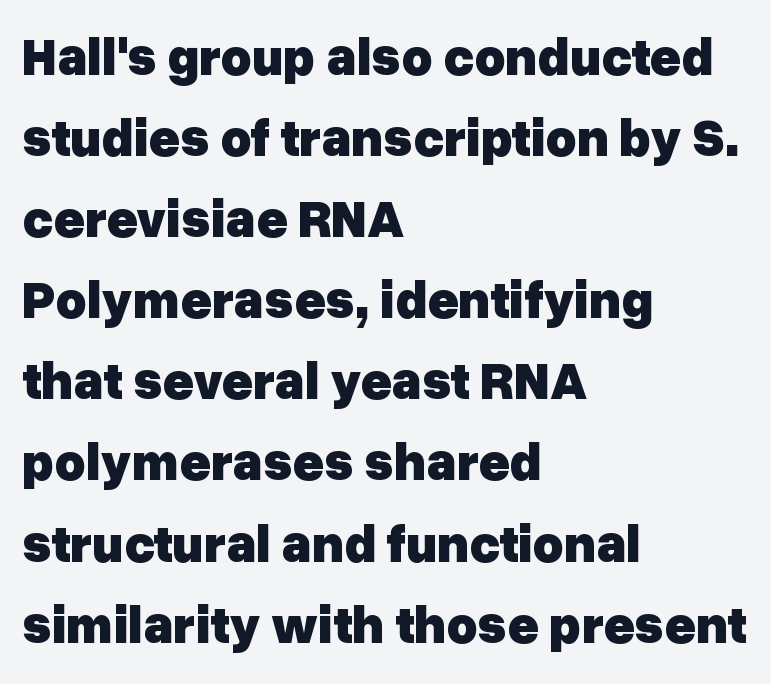
The image shows 53 px heavy sans-serif type, upright; set left-aligned, normal line spacing (1.53x), normal letter spacing, not underlined; low stroke contrast and a medium x-height.
